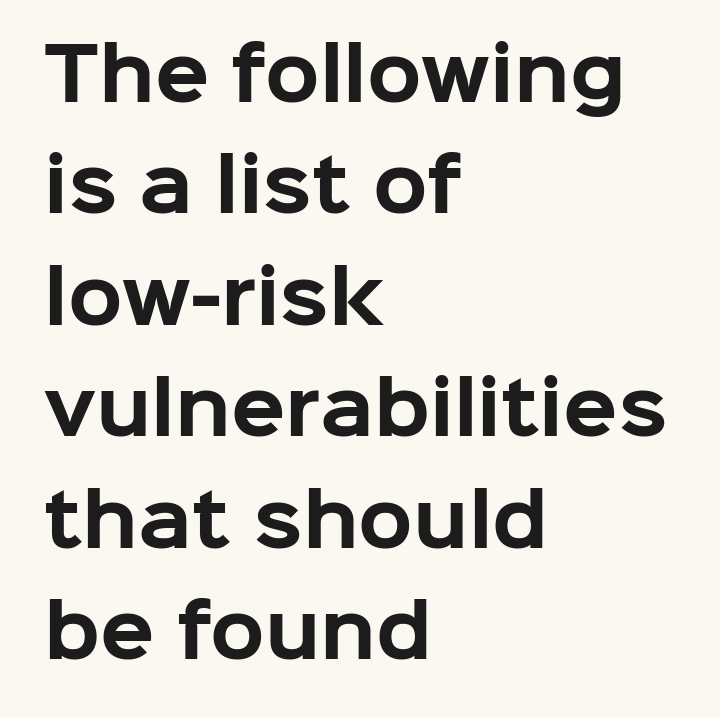
{"serif": "no", "italic": "no", "bold": "yes", "weight": "bold", "width": "normal", "stroke_contrast": "low", "x_height": "medium", "monospaced": "no", "underline": "no", "align": "left", "line_spacing": "normal", "line_spacing_ratio": 1.57, "letter_spacing": "normal", "letter_spacing_em": 0.0, "glyph_px": 71}
